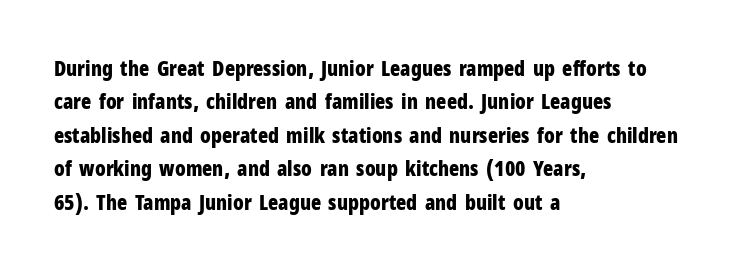
The image shows 21 px bold type, upright; set left-aligned, normal line spacing (1.59x), normal letter spacing, not underlined.
